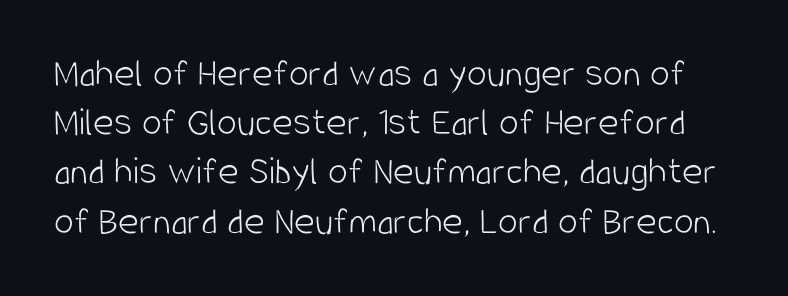
{"serif": "no", "italic": "no", "bold": "no", "weight": "light", "width": "condensed", "stroke_contrast": "low", "x_height": "large", "monospaced": "no", "underline": "no", "line_spacing_ratio": 1.23, "letter_spacing": "normal", "letter_spacing_em": 0.0, "glyph_px": 40}
